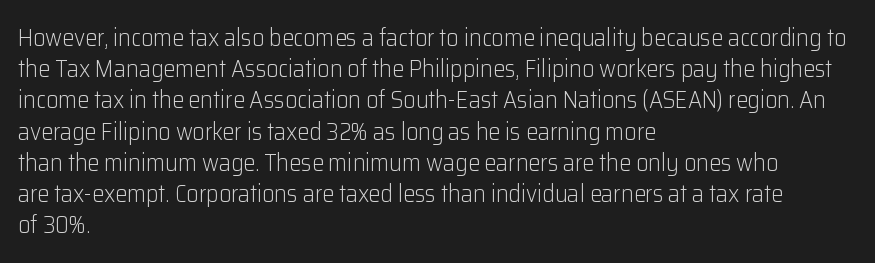
The image shows 24 px text type, upright; set left-aligned, normal line spacing (1.3x), normal letter spacing, not underlined.
